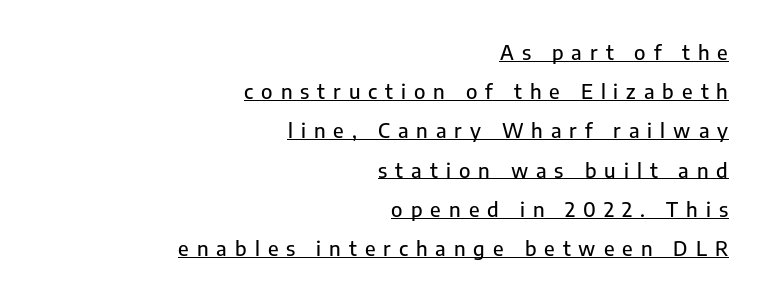
This sample uses an upright cut, with every glyph sitting square on the baseline. Vertical spacing — loose. Where is the straight margin? On the right. The passage shown is underscored from start to finish. Spacing between characters has been opened up far beyond the box default.
